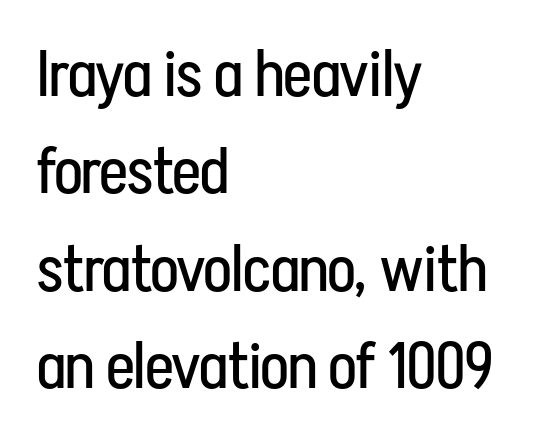
Q: Is the text bold? A: No.
Q: Is the text italic (slanted)? A: No, it is upright.
Q: Is the typeface a serif or a sans-serif typeface? A: Sans-serif.
Q: Is the text underlined? A: No.
Q: How is the paragraph aligned? A: Left-aligned.
Q: Is the spacing between letters normal or unusually wide? A: Normal.
Q: Is the spacing between lines tight, normal or loose? A: Normal.
Q: Width (condensed, normal, or wide)? A: Condensed.
Q: Stroke contrast? A: Low.
Q: x-height? A: Medium.
Q: Monospaced? A: No.
